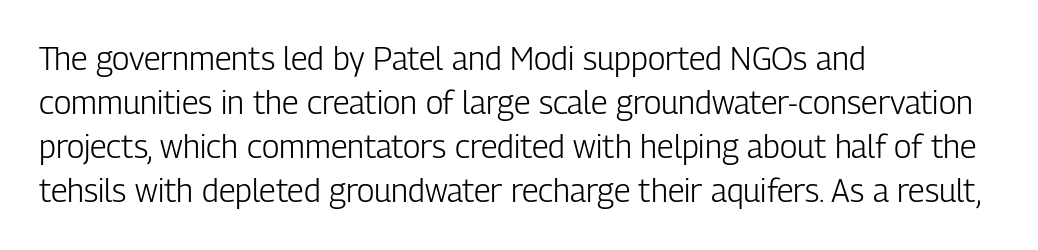
Q: Is the text bold? A: No.
Q: Is the text italic (slanted)? A: No, it is upright.
Q: Is the typeface a serif or a sans-serif typeface? A: Sans-serif.
Q: Is the text underlined? A: No.
Q: How is the paragraph aligned? A: Left-aligned.
Q: Is the spacing between letters normal or unusually wide? A: Normal.
Q: Is the spacing between lines tight, normal or loose? A: Normal.
Q: Width (condensed, normal, or wide)? A: Condensed.
Q: Stroke contrast? A: Low.
Q: x-height? A: Medium.
Q: Monospaced? A: No.
